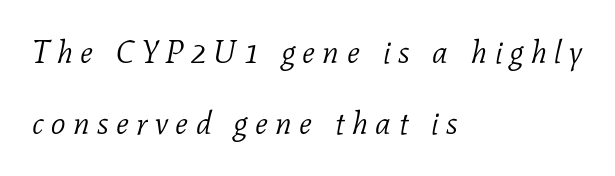
{"serif": "yes", "italic": "yes", "lean": "right", "slant_degrees": 11, "bold": "no", "weight": "light", "width": "normal", "stroke_contrast": "low", "x_height": "medium", "monospaced": "no", "underline": "no", "align": "left", "line_spacing": "loose", "line_spacing_ratio": 2.22, "letter_spacing": "wide", "letter_spacing_em": 0.23, "glyph_px": 32}
